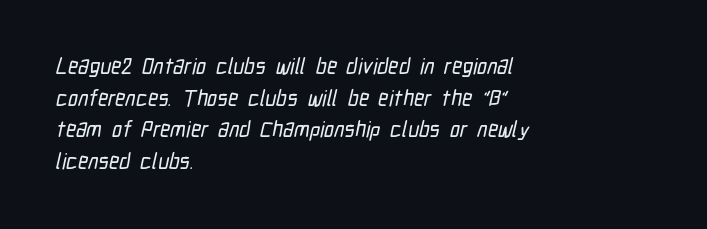
Typeset ragged right — the left edge is the straight one. In terms of letterspacing, this is plain default setting. Lines of text with bare space underneath. Horizontal bands of white between lines are of average thickness.
